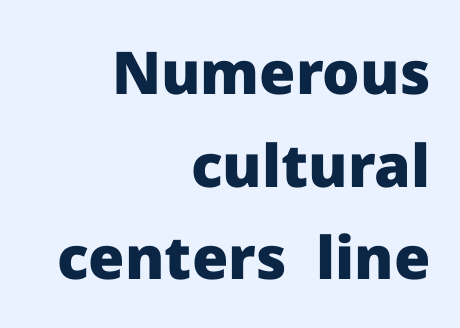
The image shows 59 px heavy sans-serif type, upright; set right-aligned, normal line spacing (1.57x), normal letter spacing, not underlined; low stroke contrast and a medium x-height.
